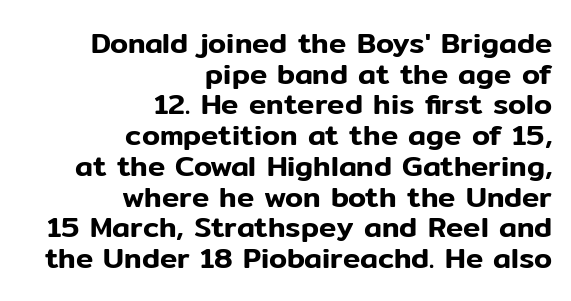
Q: Is the text italic (slanted)? A: No, it is upright.
Q: Is the typeface a serif or a sans-serif typeface? A: Sans-serif.
Q: Is the text underlined? A: No.
Q: How is the paragraph aligned? A: Right-aligned.
Q: Is the spacing between letters normal or unusually wide? A: Normal.
Q: Is the spacing between lines tight, normal or loose? A: Tight.
Q: Width (condensed, normal, or wide)? A: Normal.
Q: Stroke contrast? A: Low.
Q: x-height? A: Medium.
Q: Monospaced? A: No.
